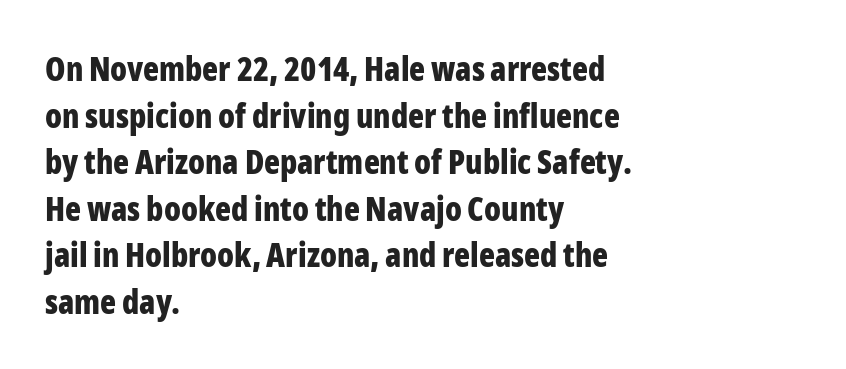
Every row of glyphs begins at an identical x-position on the left. Do the characters align in a grid? No, the font is proportional. Typographic density is high because the face is bold. Designer's note — italics off, roman on. This sample uses a sans-serif face. The gap between lines stays unmarked.
